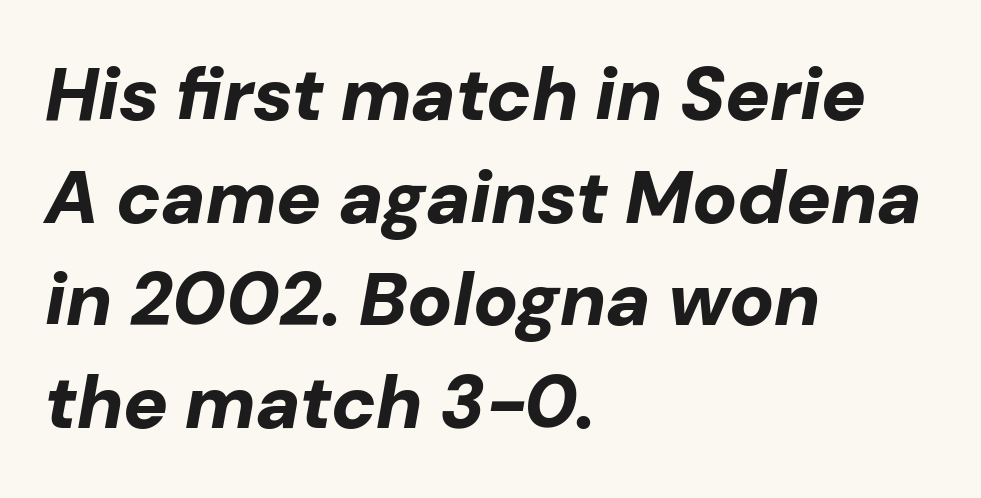
Baseline-to-baseline distance is the conventional proportion of letter height. Here the glyphs are tracked normally, forming tight word shapes. Set as a true bold cut, around the 700 mark. Character widths vary here, with narrow letters taking less room than wide ones. Letters rest on an invisible, unmarked baseline. The whole block is typeset with a tilt.
